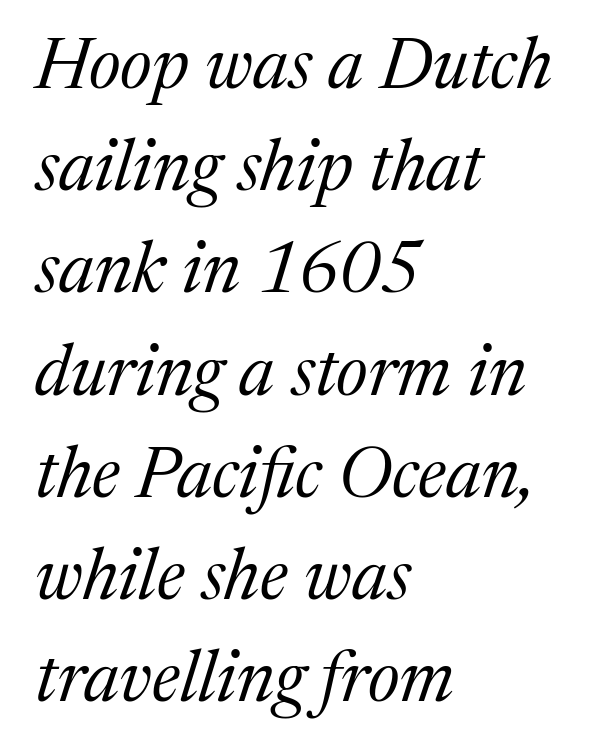
Stroke terminals: seriffed. Spacing verdict: proportional, widths tailored to each character. This sample keeps an unexceptional amount of space between lines. These lines are set flush left with a ragged right edge. Each word holds together tightly as a unit, with standard inter-letter gaps. These lines were composed using italics.
